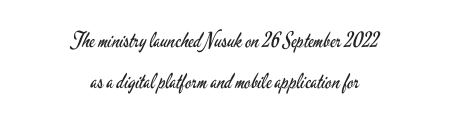
The image shows 21 px text type; set centered, loose line spacing (1.97x), normal letter spacing, not underlined.
